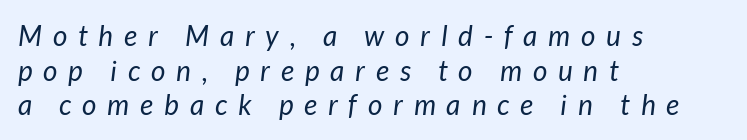
The image shows 28 px regular-weight type, italic (leaning right); set left-aligned, line spacing 1.24x, unusually wide letter spacing (+0.39 em), not underlined; low stroke contrast and a medium x-height.
